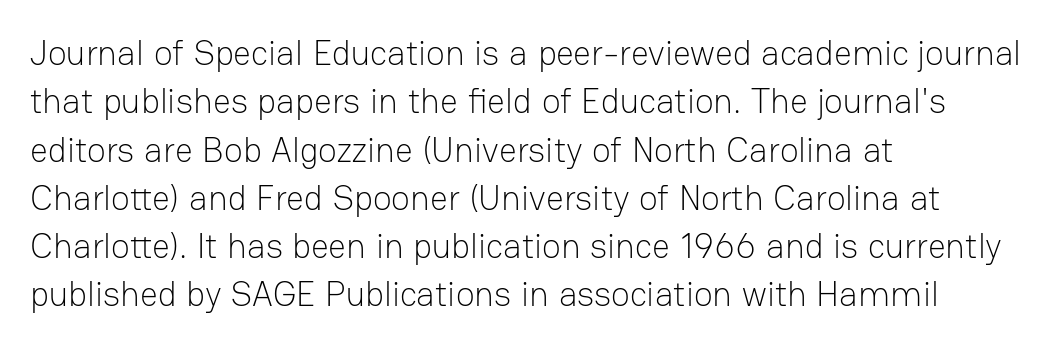
{"serif": "no", "italic": "no", "bold": "no", "weight": "light", "width": "normal", "stroke_contrast": "low", "x_height": "medium", "monospaced": "no", "underline": "no", "align": "left", "line_spacing": "normal", "line_spacing_ratio": 1.38, "letter_spacing": "normal", "letter_spacing_em": 0.0, "glyph_px": 35}
